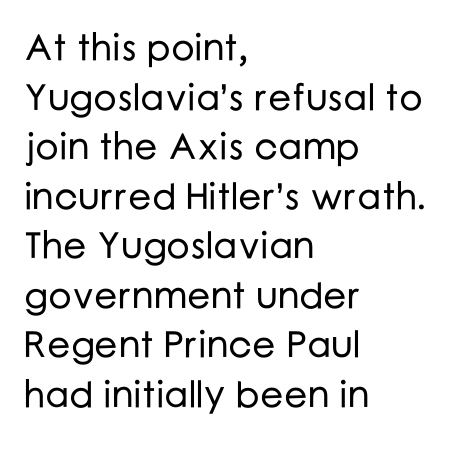
Q: Is the text italic (slanted)? A: No, it is upright.
Q: Is the typeface a serif or a sans-serif typeface? A: Sans-serif.
Q: Is the text underlined? A: No.
Q: How is the paragraph aligned? A: Left-aligned.
Q: Is the spacing between letters normal or unusually wide? A: Normal.
Q: Is the spacing between lines tight, normal or loose? A: Normal.
Q: Width (condensed, normal, or wide)? A: Normal.
Q: Stroke contrast? A: Low.
Q: x-height? A: Medium.
Q: Monospaced? A: No.
